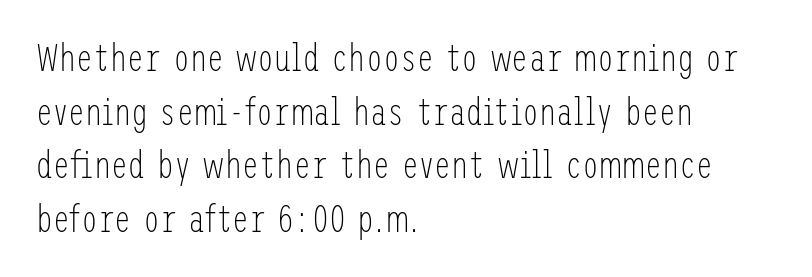
Q: Is the text bold? A: No.
Q: Is the text italic (slanted)? A: No, it is upright.
Q: Is the typeface a serif or a sans-serif typeface? A: Sans-serif.
Q: Is the text underlined? A: No.
Q: How is the paragraph aligned? A: Left-aligned.
Q: Is the spacing between letters normal or unusually wide? A: Normal.
Q: Is the spacing between lines tight, normal or loose? A: Normal.
Q: Width (condensed, normal, or wide)? A: Condensed.
Q: Stroke contrast? A: Low.
Q: x-height? A: Medium.
